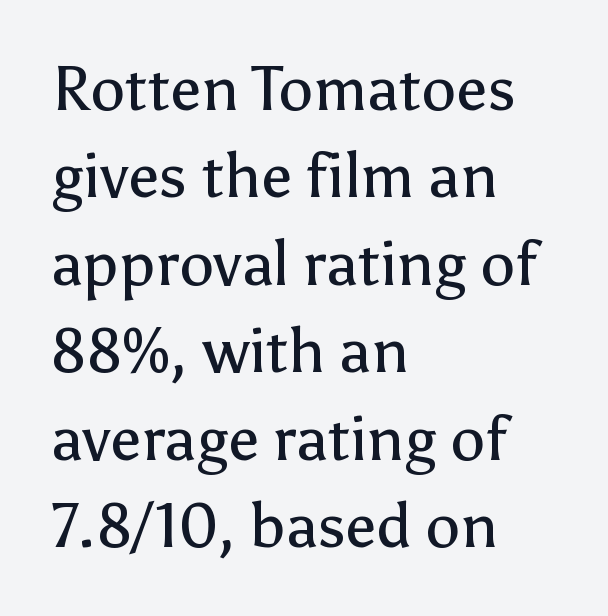
Q: Is the text bold? A: No.
Q: Is the text italic (slanted)? A: No, it is upright.
Q: Is the typeface a serif or a sans-serif typeface? A: Sans-serif.
Q: Is the text underlined? A: No.
Q: How is the paragraph aligned? A: Left-aligned.
Q: Is the spacing between letters normal or unusually wide? A: Normal.
Q: Is the spacing between lines tight, normal or loose? A: Normal.
Q: Width (condensed, normal, or wide)? A: Normal.
Q: Stroke contrast? A: Low.
Q: x-height? A: Medium.
Q: Monospaced? A: No.
